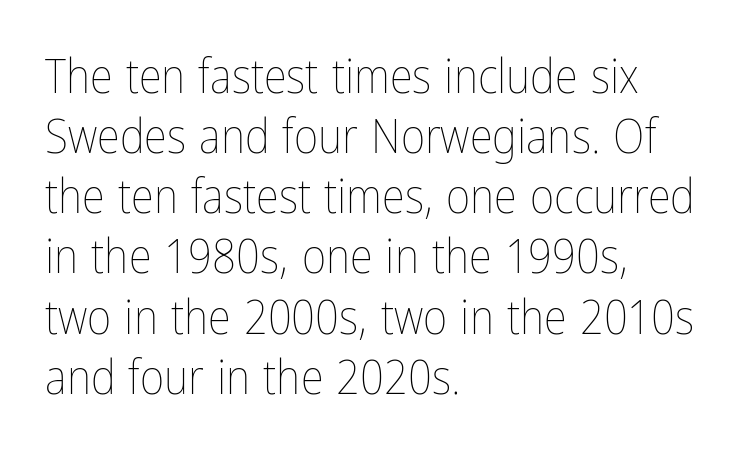
The image shows 47 px thin, condensed type, upright; set left-aligned, normal line spacing (1.28x), normal letter spacing, not underlined; low stroke contrast and a medium x-height.
